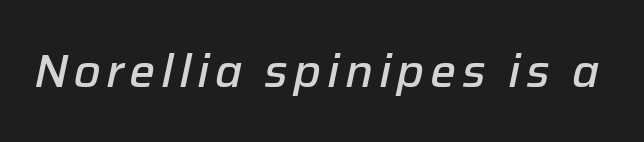
Q: Is the text bold? A: Semi-bold.
Q: Is the text italic (slanted)? A: Yes, it leans right by about 12 degrees.
Q: Is the text underlined? A: No.
Q: Width (condensed, normal, or wide)? A: Normal.
Q: Stroke contrast? A: Low.
Q: x-height? A: Medium.
Q: Monospaced? A: No.
